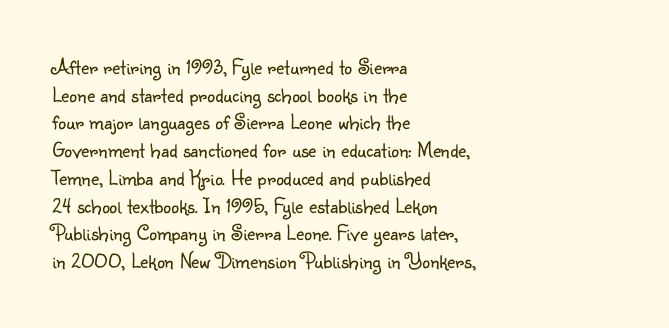
The image shows 22 px text type, upright; set left-aligned, normal line spacing (1.26x), normal letter spacing, not underlined.
